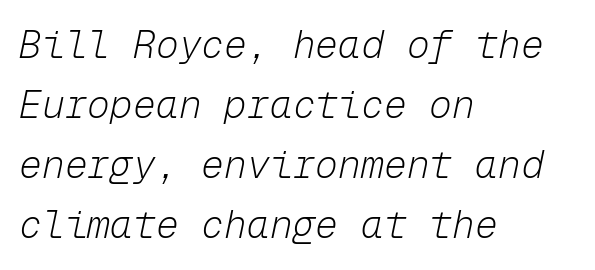
{"italic": "yes", "lean": "right", "slant_degrees": 12, "bold": "no", "weight": "light", "width": "normal", "stroke_contrast": "low", "x_height": "medium", "monospaced": "yes", "underline": "no", "align": "left", "line_spacing": "normal", "line_spacing_ratio": 1.58, "letter_spacing": "normal", "letter_spacing_em": 0.0, "glyph_px": 38}
